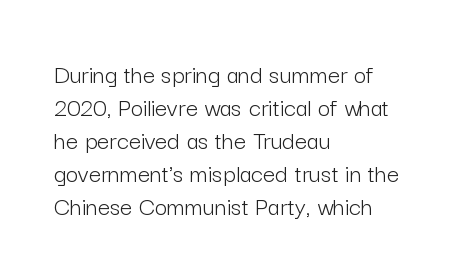
Q: Is the text bold? A: No.
Q: Is the text italic (slanted)? A: No, it is upright.
Q: Is the text underlined? A: No.
Q: How is the paragraph aligned? A: Left-aligned.
Q: Is the spacing between letters normal or unusually wide? A: Normal.
